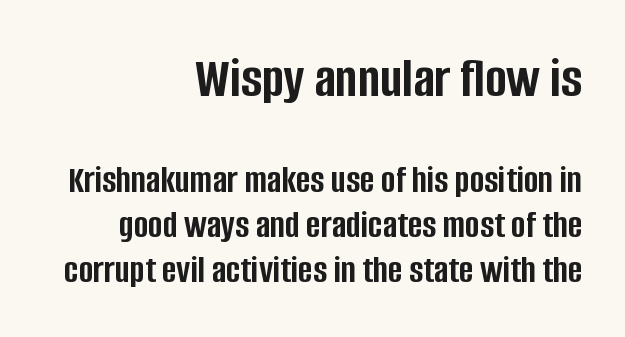
Q: Is the text bold? A: Yes.
Q: Is the text italic (slanted)? A: No, it is upright.
Q: Is the typeface a serif or a sans-serif typeface? A: Sans-serif.
Q: Is the text underlined? A: No.
Q: How is the paragraph aligned? A: Right-aligned.
Q: Is the spacing between letters normal or unusually wide? A: Normal.
Q: Is the spacing between lines tight, normal or loose? A: Tight.
Q: Which block of text is set in a larger size, the first (top) or the second (bottom)? A: The first (top) one.
Q: Width (condensed, normal, or wide)? A: Condensed.
Q: Stroke contrast? A: Low.
Q: x-height? A: Large.
Q: Monospaced? A: No.
